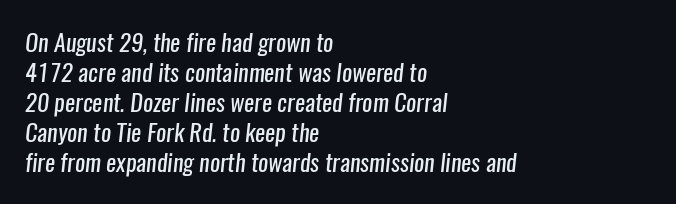
Q: Is the text bold? A: No.
Q: Is the text underlined? A: No.
Q: How is the paragraph aligned? A: Left-aligned.
Q: Is the spacing between letters normal or unusually wide? A: Normal.
Q: Is the spacing between lines tight, normal or loose? A: Normal.
